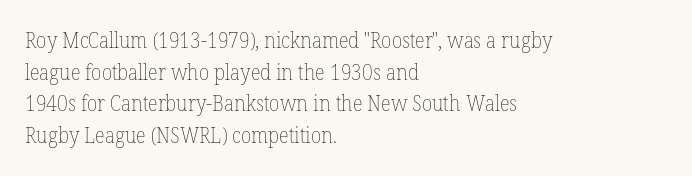
The image shows 21 px text type, upright; set left-aligned, normal line spacing (1.51x), normal letter spacing, not underlined.
